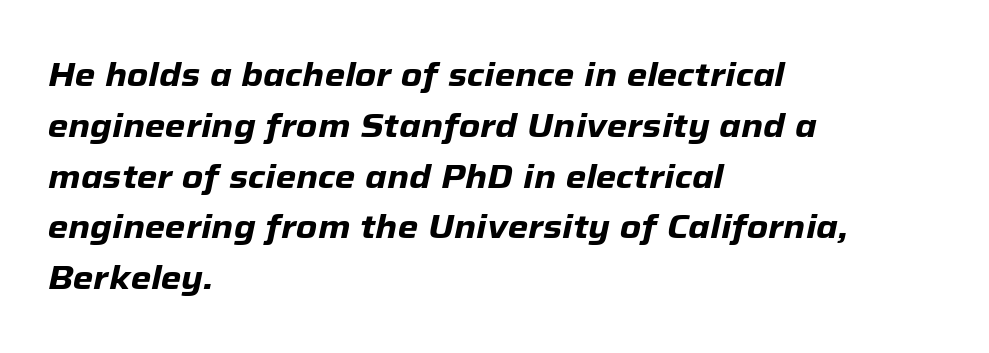
Q: Is the text bold? A: Yes.
Q: Is the text italic (slanted)? A: Yes, it leans right by about 12 degrees.
Q: Is the text underlined? A: No.
Q: How is the paragraph aligned? A: Left-aligned.
Q: Is the spacing between letters normal or unusually wide? A: Normal.
Q: Is the spacing between lines tight, normal or loose? A: Normal.
Q: Width (condensed, normal, or wide)? A: Normal.
Q: Stroke contrast? A: Low.
Q: x-height? A: Medium.
Q: Monospaced? A: No.
